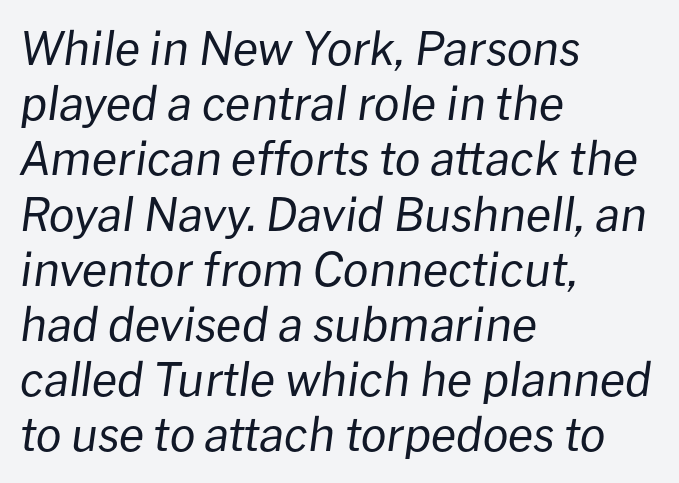
Compared with ordinary roman type, these characters are visibly tilted. Each letter keeps its own natural width here, so spacing adapts to shape. Nobody touched the tracking dial on this one. Weight: regular or lighter.
